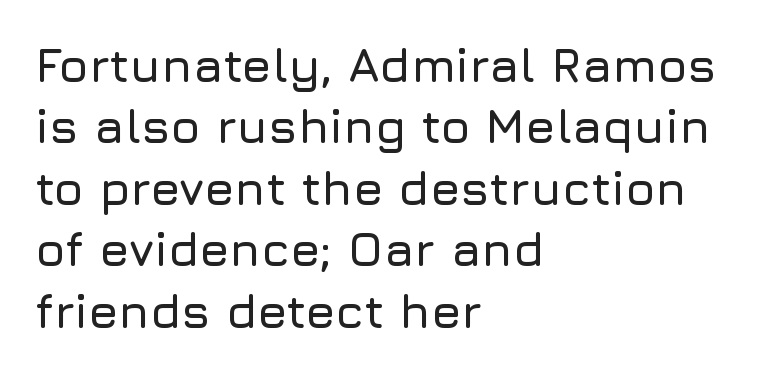
{"serif": "no", "italic": "no", "width": "normal", "stroke_contrast": "low", "x_height": "medium", "monospaced": "no", "underline": "no", "align": "left", "line_spacing": "normal", "line_spacing_ratio": 1.28, "letter_spacing": "normal", "letter_spacing_em": 0.0, "glyph_px": 48}
